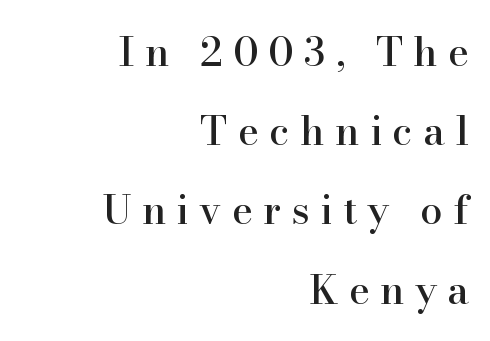
{"serif": "yes", "italic": "no", "width": "normal", "stroke_contrast": "high", "x_height": "small", "monospaced": "no", "underline": "no", "align": "right", "line_spacing": "loose", "line_spacing_ratio": 1.98, "letter_spacing": "wide", "letter_spacing_em": 0.26, "glyph_px": 40}
